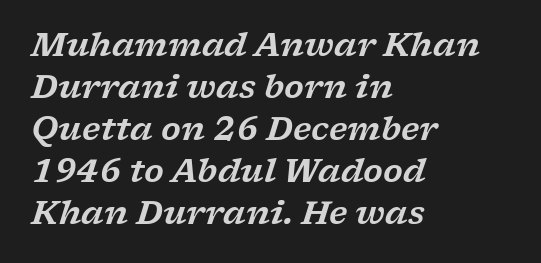
The image shows 32 px wide serif type, italic (leaning right); set left-aligned, normal line spacing (1.31x), normal letter spacing, not underlined; low stroke contrast and a medium x-height.
